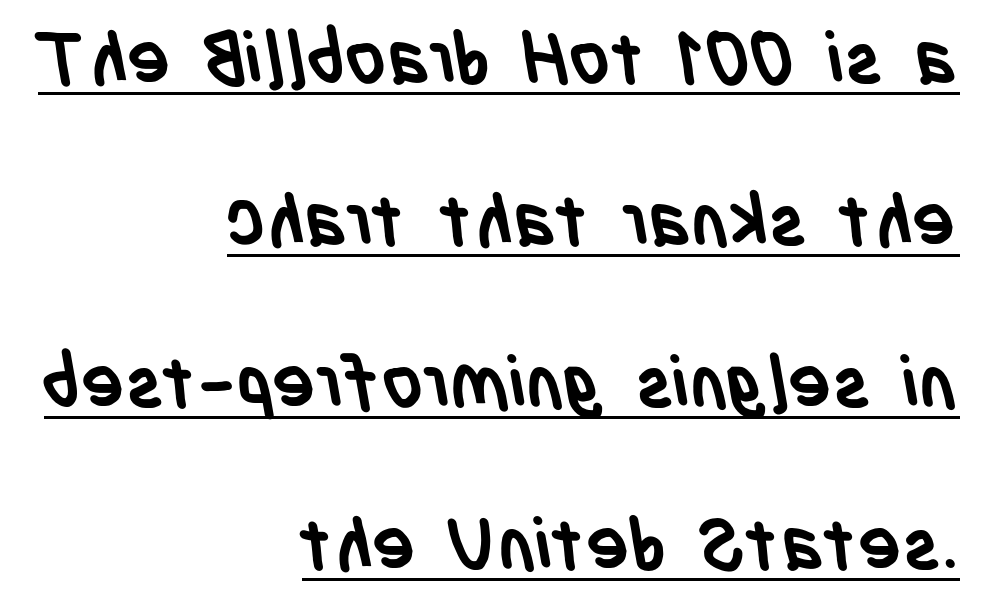
Q: Is the text bold? A: Yes.
Q: Is the typeface a serif or a sans-serif typeface? A: Sans-serif.
Q: Is the text underlined? A: Yes.
Q: How is the paragraph aligned? A: Right-aligned.
Q: Is the spacing between letters normal or unusually wide? A: Normal.
Q: Is the spacing between lines tight, normal or loose? A: Loose.
Q: Width (condensed, normal, or wide)? A: Condensed.
Q: Stroke contrast? A: Low.
Q: x-height? A: Large.
Q: Monospaced? A: No.
